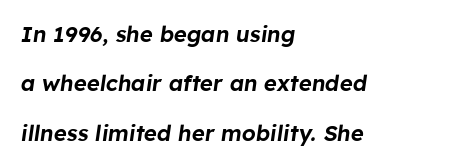
Bare-footed words on every line. The leading is generous, giving the passage an open texture. Designer's note — italics engaged. Which margin do the lines hug? The left one — the right edge is uneven.
